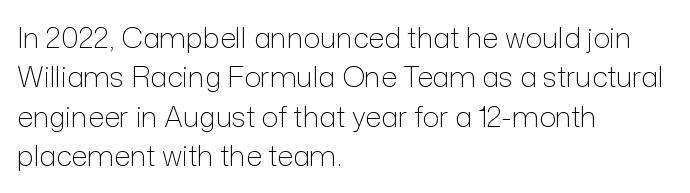
{"serif": "no", "italic": "no", "bold": "no", "weight": "light", "width": "normal", "stroke_contrast": "low", "x_height": "medium", "monospaced": "no", "underline": "no", "align": "left", "line_spacing": "normal", "line_spacing_ratio": 1.41, "letter_spacing": "normal", "letter_spacing_em": 0.0, "glyph_px": 28}
